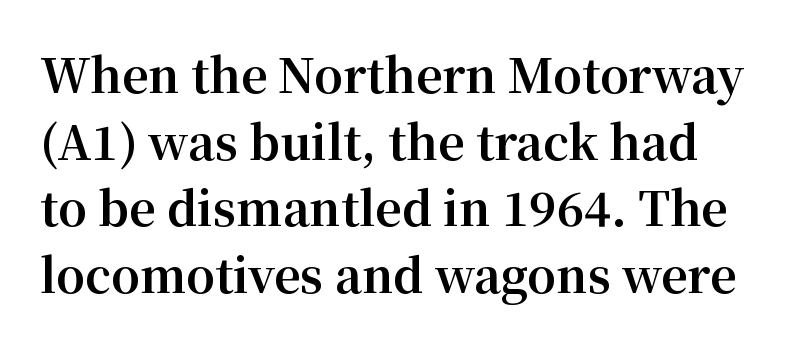
The image shows 46 px bold serif type, upright; set normal line spacing (1.45x), normal letter spacing, not underlined; medium stroke contrast and a medium x-height.
